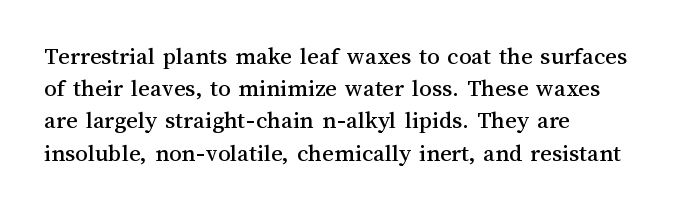
Q: Is the text italic (slanted)? A: No, it is upright.
Q: Is the text underlined? A: No.
Q: How is the paragraph aligned? A: Left-aligned.
Q: Is the spacing between letters normal or unusually wide? A: Normal.
Q: Is the spacing between lines tight, normal or loose? A: Normal.
